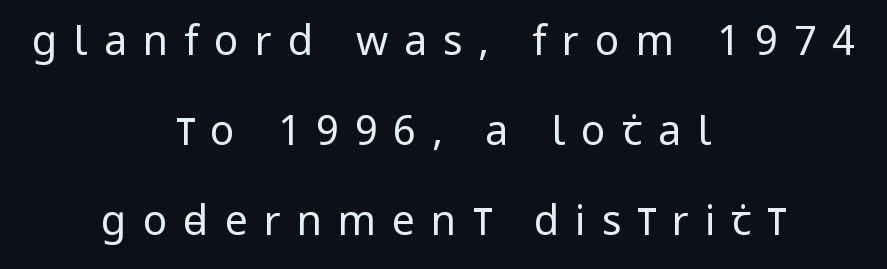
The image shows 41 px regular-weight, condensed sans-serif type, upright; set centered, loose line spacing (2.19x), unusually wide letter spacing (+0.39 em), not underlined; low stroke contrast and a large x-height.
